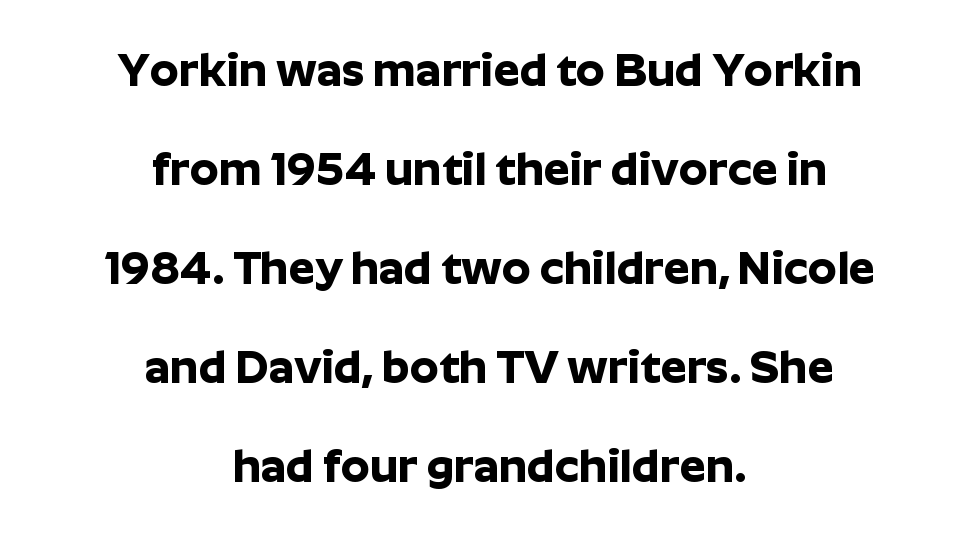
Q: Is the text bold? A: Yes.
Q: Is the text italic (slanted)? A: No, it is upright.
Q: Is the typeface a serif or a sans-serif typeface? A: Sans-serif.
Q: Is the text underlined? A: No.
Q: How is the paragraph aligned? A: Centered.
Q: Is the spacing between letters normal or unusually wide? A: Normal.
Q: Is the spacing between lines tight, normal or loose? A: Loose.
Q: Width (condensed, normal, or wide)? A: Normal.
Q: Stroke contrast? A: Low.
Q: x-height? A: Medium.
Q: Monospaced? A: No.
